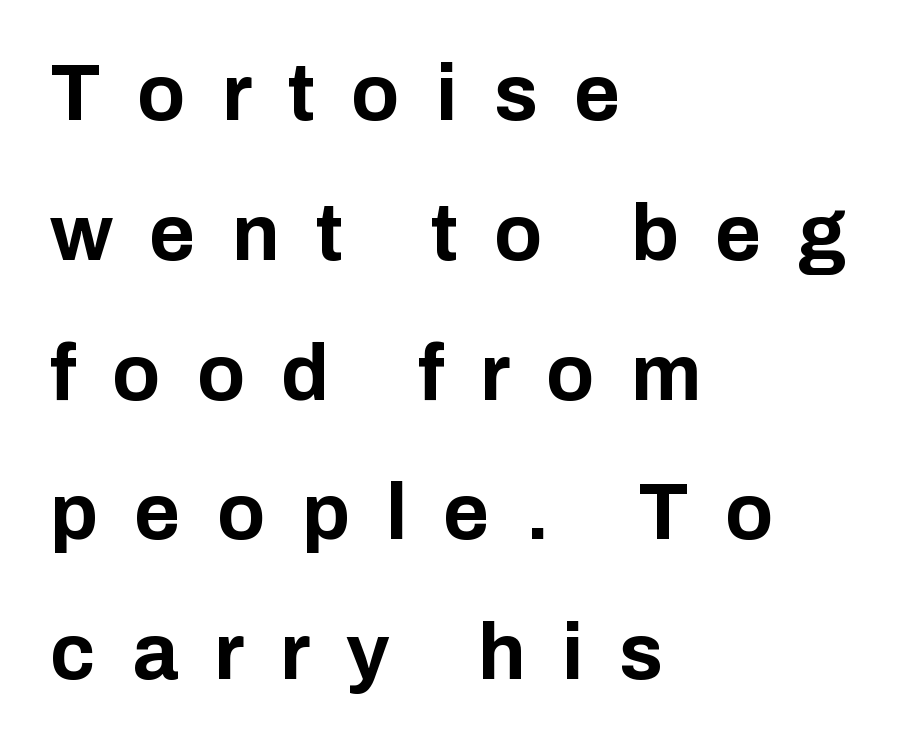
The image shows 79 px bold sans-serif type, upright; set left-aligned, line spacing 1.77x, unusually wide letter spacing (+0.46 em), not underlined; low stroke contrast and a medium x-height.
